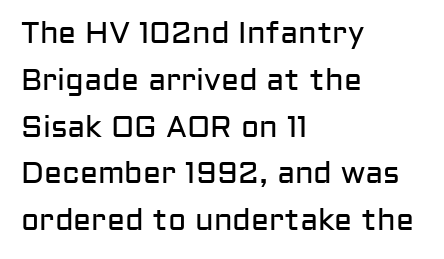
{"serif": "no", "italic": "no", "bold": "no", "weight": "regular", "width": "normal", "stroke_contrast": "low", "x_height": "medium", "monospaced": "no", "underline": "no", "align": "left", "line_spacing": "normal", "line_spacing_ratio": 1.56, "letter_spacing": "normal", "letter_spacing_em": 0.0, "glyph_px": 30}
